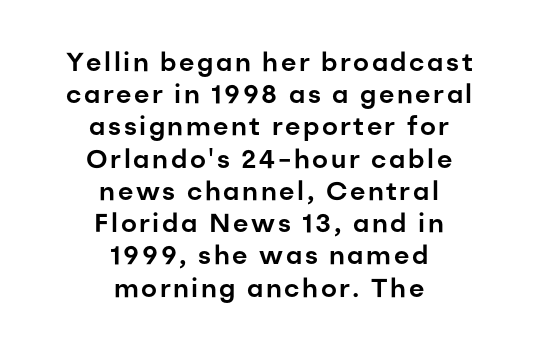
{"italic": "no", "underline": "no", "align": "center", "line_spacing_ratio": 1.24, "glyph_px": 26}
